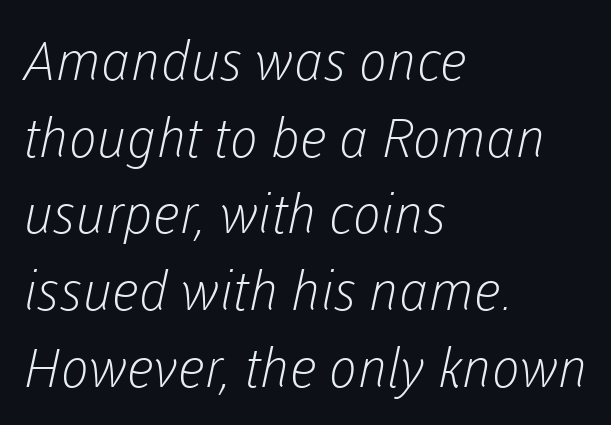
What stands out about the letter spacing? Nothing — it is the standard amount. Observe the absence of serifs on each vertical stroke in this sample. The lines in this sample share a left origin and differ only in where they stop. The face used here is proportionally spaced, like ordinary book or web type. Heaviness? Minimal to ordinary, like unemphasized prose.
